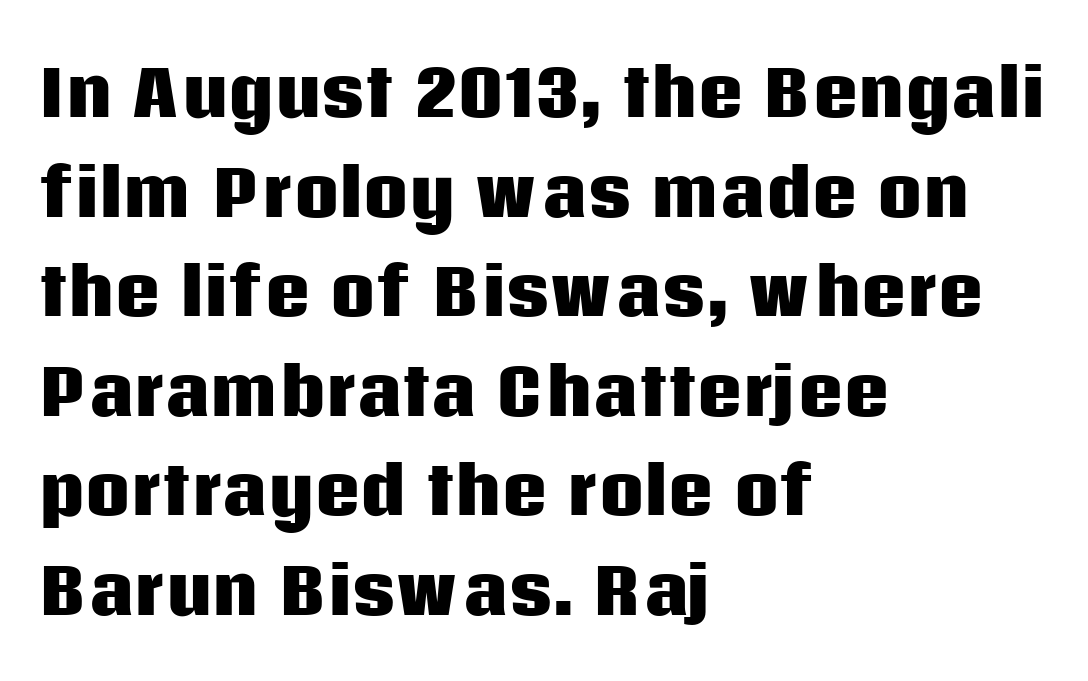
Q: Is the text bold? A: Yes.
Q: Is the text italic (slanted)? A: No, it is upright.
Q: Is the typeface a serif or a sans-serif typeface? A: Sans-serif.
Q: Is the text underlined? A: No.
Q: How is the paragraph aligned? A: Left-aligned.
Q: Is the spacing between letters normal or unusually wide? A: Normal.
Q: Is the spacing between lines tight, normal or loose? A: Normal.
Q: Width (condensed, normal, or wide)? A: Normal.
Q: Stroke contrast? A: Low.
Q: x-height? A: Large.
Q: Monospaced? A: No.
